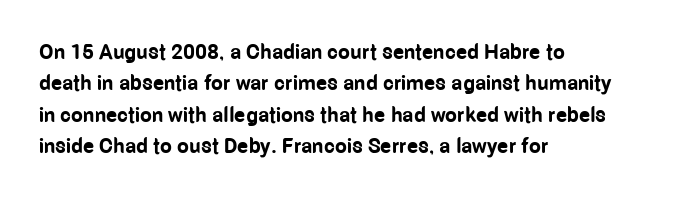
Set as a true bold cut, around the 700 mark. You can tell it's not italic because the verticals are truly vertical. Horizontally, the lines are justified to the leading edge only. Evenly set lines give the paragraph a standard silhouette. Just letters on the line, the space beneath them empty. Compared with typical body copy, the letter spacing here is the same.
